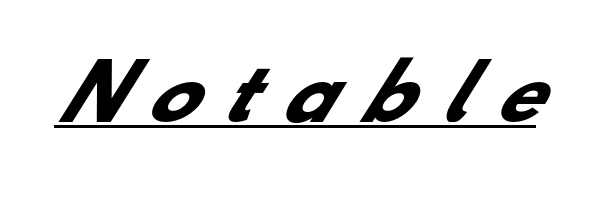
The image shows 74 px heavy sans-serif type; set unusually wide letter spacing (+0.36 em), underlined; low stroke contrast and a small x-height.
